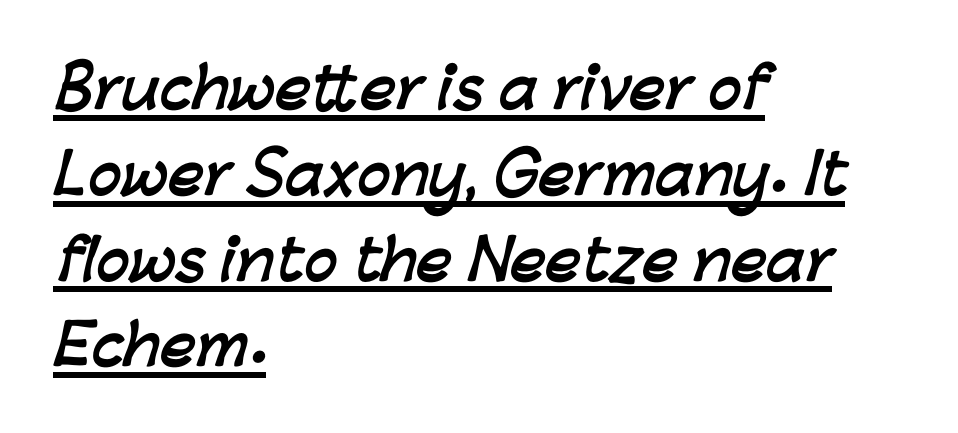
The image shows 55 px semibold sans-serif type; set left-aligned, normal line spacing (1.56x), normal letter spacing, underlined; low stroke contrast and a medium x-height.
